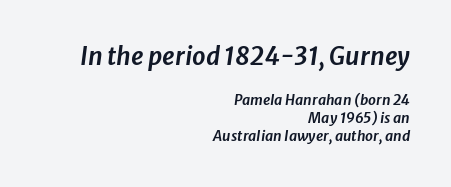
{"italic": "yes", "lean": "right", "slant_degrees": 8, "underline": "no", "align": "right", "line_spacing": "normal", "line_spacing_ratio": 1.29, "letter_spacing": "normal", "letter_spacing_em": 0.0, "larger_block": "first", "size_ratio": 1.71, "glyph_px": 24}
